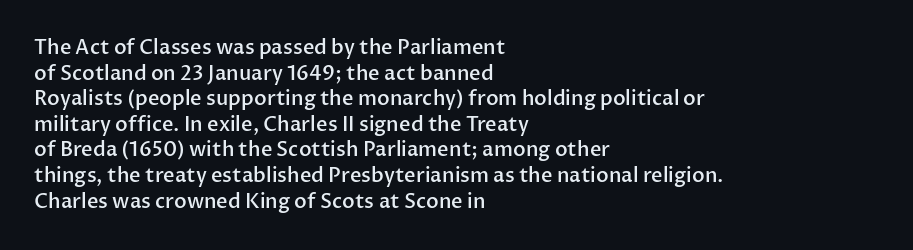
The image shows 20 px text type, upright; set left-aligned, normal line spacing (1.28x), normal letter spacing, not underlined.
